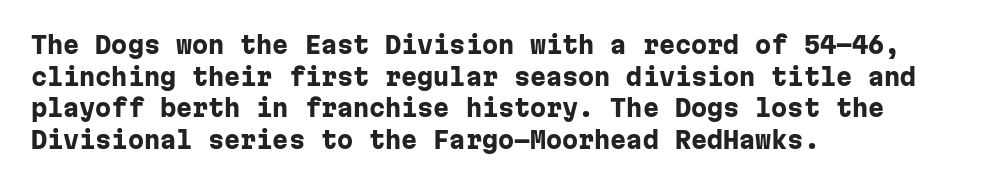
The lines are quadded left. Regular leading. Nothing unusual about the tracking: characters are spaced as the font intends. The font is running at its bold setting. Tall strokes in this sample are plumb rather than angled.
